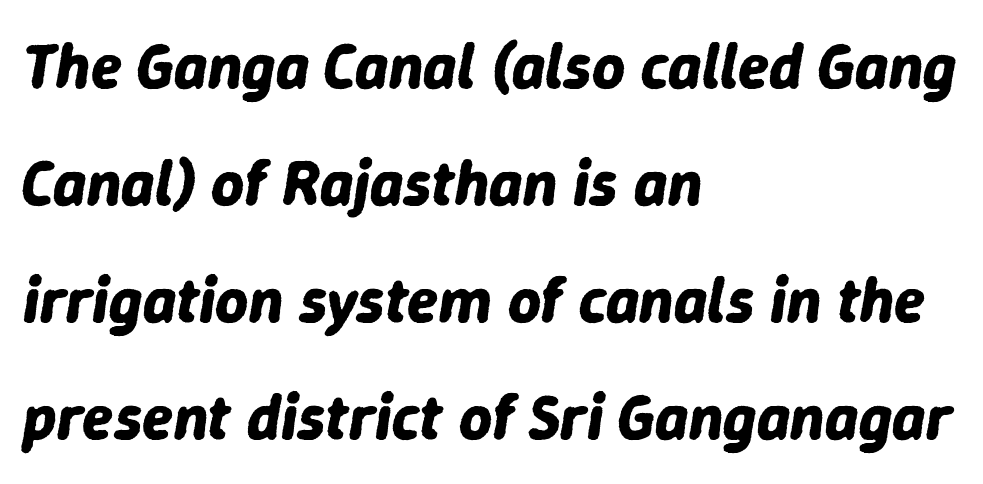
{"italic": "yes", "lean": "right", "slant_degrees": 9, "bold": "yes", "weight": "bold", "width": "normal", "stroke_contrast": "low", "x_height": "medium", "monospaced": "no", "underline": "no", "align": "left", "line_spacing_ratio": 1.83, "letter_spacing": "normal", "letter_spacing_em": 0.0, "glyph_px": 64}
